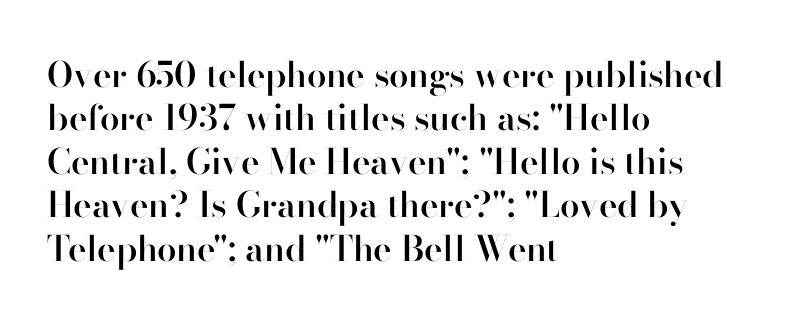
Q: Is the text bold? A: Semi-bold.
Q: Is the text italic (slanted)? A: No, it is upright.
Q: Is the typeface a serif or a sans-serif typeface? A: Sans-serif.
Q: Is the text underlined? A: No.
Q: How is the paragraph aligned? A: Left-aligned.
Q: Is the spacing between letters normal or unusually wide? A: Normal.
Q: Width (condensed, normal, or wide)? A: Normal.
Q: Stroke contrast? A: High.
Q: x-height? A: Small.
Q: Monospaced? A: No.
